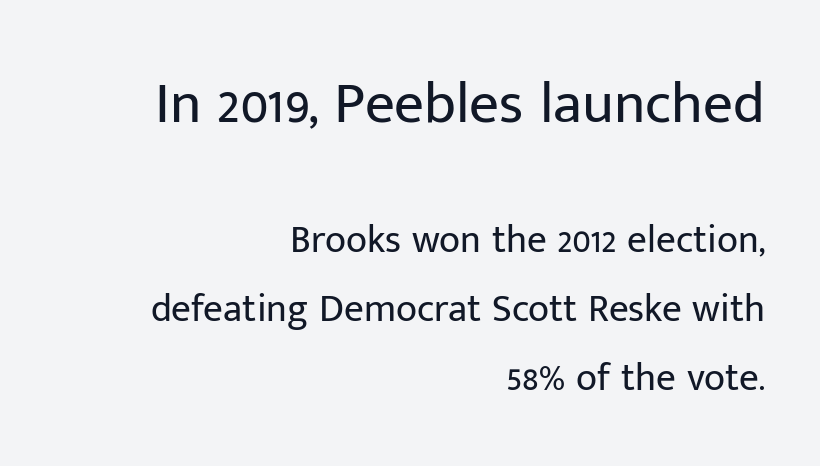
The image shows 59 px regular-weight sans-serif type, upright; set right-aligned, line spacing 1.77x, normal letter spacing, not underlined; the first (top) block is 1.51x larger; low stroke contrast and a medium x-height.
